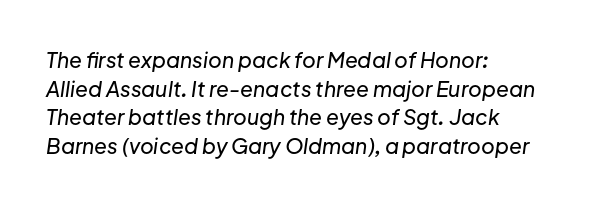
The image shows 21 px text type, italic (leaning right); set left-aligned, normal line spacing (1.36x), normal letter spacing, not underlined.
